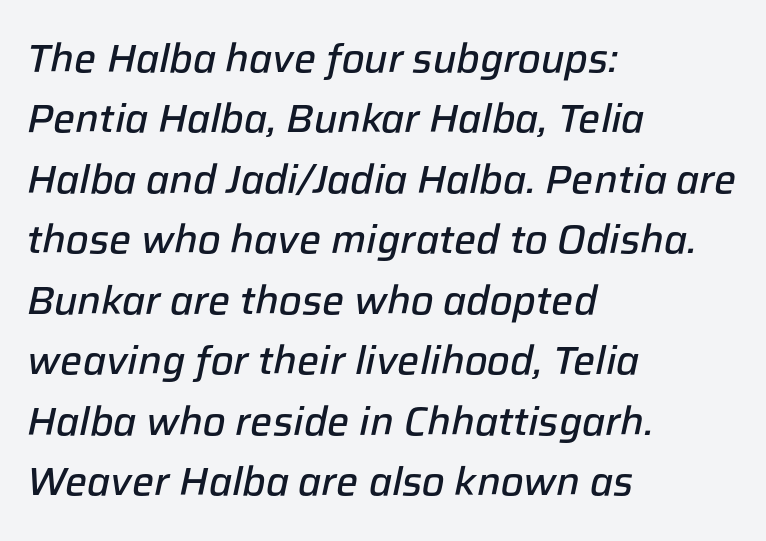
Q: Is the text bold? A: Semi-bold.
Q: Is the text italic (slanted)? A: Yes, it leans right by about 12 degrees.
Q: Is the text underlined? A: No.
Q: How is the paragraph aligned? A: Left-aligned.
Q: Is the spacing between letters normal or unusually wide? A: Normal.
Q: Is the spacing between lines tight, normal or loose? A: Normal.
Q: Width (condensed, normal, or wide)? A: Normal.
Q: Stroke contrast? A: Low.
Q: x-height? A: Medium.
Q: Monospaced? A: No.
